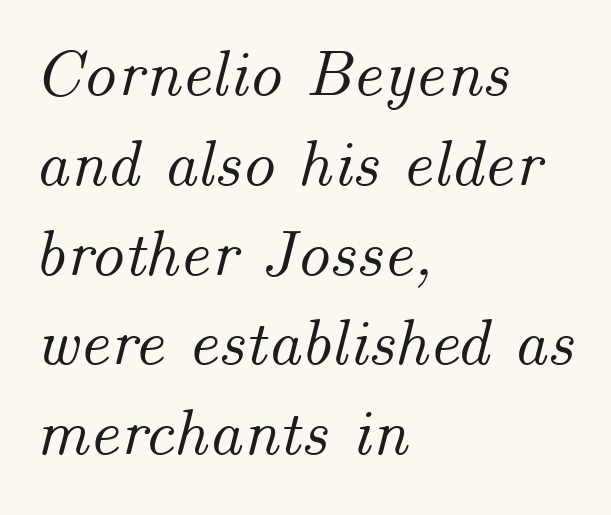
{"italic": "yes", "lean": "right", "slant_degrees": 14, "width": "normal", "stroke_contrast": "medium", "x_height": "small", "monospaced": "no", "underline": "no", "align": "left", "line_spacing": "normal", "line_spacing_ratio": 1.36, "letter_spacing": "normal", "letter_spacing_em": 0.0, "glyph_px": 66}
